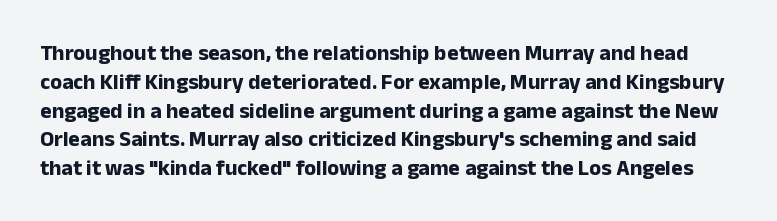
{"italic": "no", "bold": "yes", "underline": "no", "line_spacing": "normal", "line_spacing_ratio": 1.31, "letter_spacing": "normal", "letter_spacing_em": 0.0, "glyph_px": 22}
